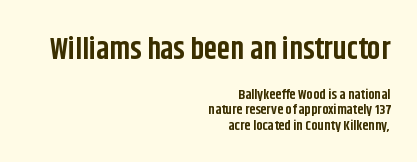
{"serif": "no", "italic": "no", "bold": "yes", "weight": "bold", "width": "condensed", "stroke_contrast": "low", "x_height": "large", "monospaced": "no", "underline": "no", "align": "right", "line_spacing": "tight", "line_spacing_ratio": 1.1, "letter_spacing": "normal", "letter_spacing_em": 0.0, "larger_block": "first", "size_ratio": 2.14, "glyph_px": 30}
